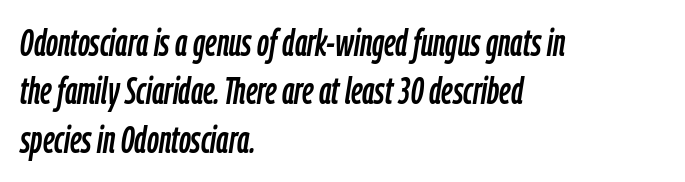
The image shows 37 px condensed type, italic (leaning right); set left-aligned, normal line spacing (1.31x), normal letter spacing, not underlined; low stroke contrast and a medium x-height.
